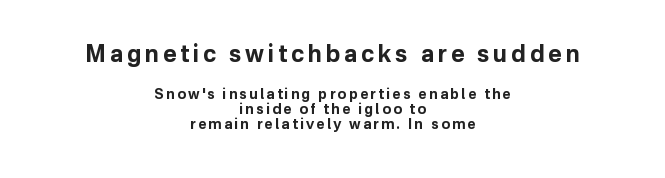
{"italic": "no", "bold": "yes", "underline": "no", "align": "center", "line_spacing": "tight", "line_spacing_ratio": 1.1, "larger_block": "first", "size_ratio": 1.64, "glyph_px": 23}
